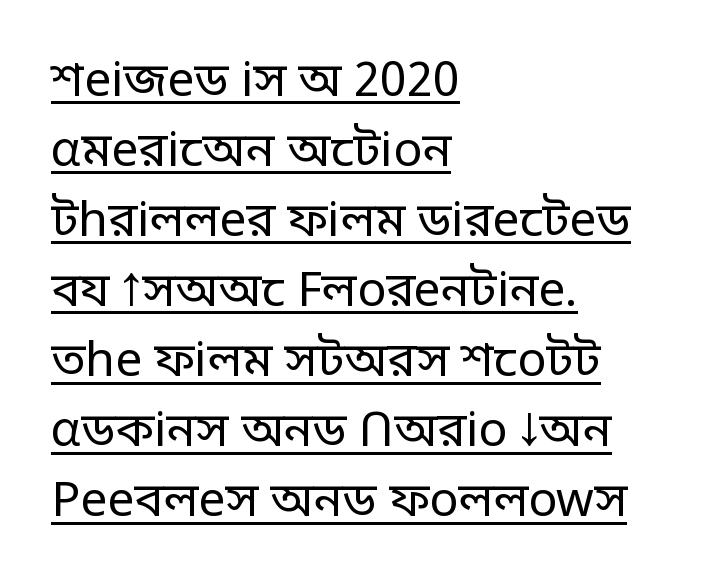
Q: Is the text bold? A: No.
Q: Is the text italic (slanted)? A: No, it is upright.
Q: Is the typeface a serif or a sans-serif typeface? A: Sans-serif.
Q: Is the text underlined? A: Yes.
Q: How is the paragraph aligned? A: Left-aligned.
Q: Is the spacing between letters normal or unusually wide? A: Normal.
Q: Is the spacing between lines tight, normal or loose? A: Normal.
Q: Width (condensed, normal, or wide)? A: Normal.
Q: Stroke contrast? A: Low.
Q: x-height? A: Large.
Q: Monospaced? A: No.
